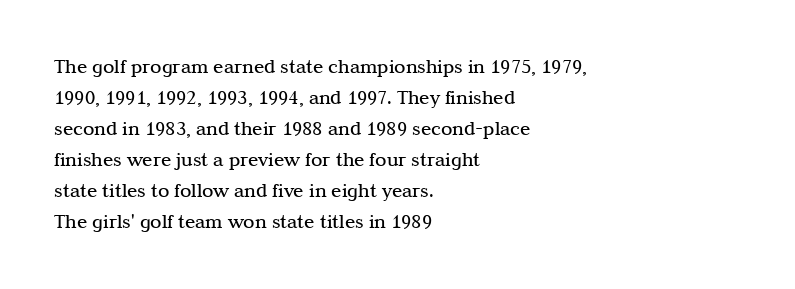
{"italic": "no", "bold": "no", "underline": "no", "align": "left", "line_spacing": "normal", "line_spacing_ratio": 1.48, "letter_spacing": "normal", "letter_spacing_em": 0.0, "glyph_px": 21}
